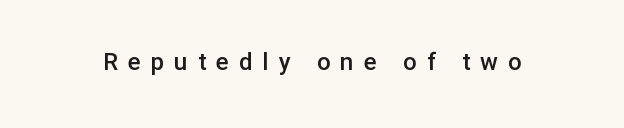
{"italic": "no", "bold": "semi", "underline": "no", "letter_spacing": "wide", "letter_spacing_em": 0.42, "glyph_px": 24}
